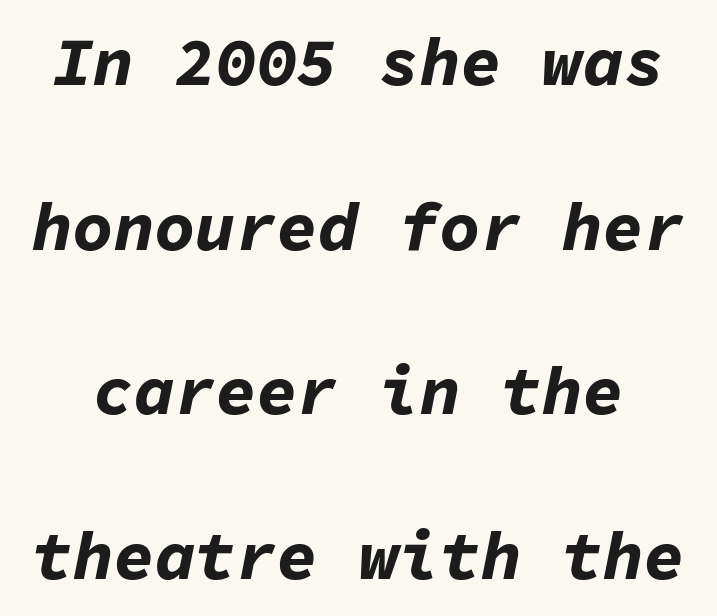
Is the letter spacing exaggerated? No — it looks like the ordinary default. Posture: slanted. The words here are not underlined. The letters march in equal steps, a hallmark of fixed-pitch type. Strokes here are thick enough to call this a true bold. Horizontal bands of white between lines are thick stripes.
